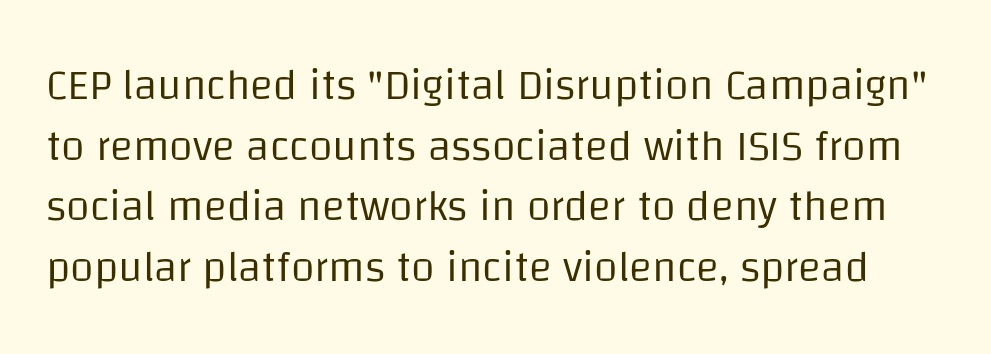
The characters are drawn with everyday or finer stroke widths. In terms of leading, this rendering sits right in the middle. Character widths vary here, with narrow letters taking less room than wide ones. Observe the ordinary spacing: letters are neighbours, not strangers.
